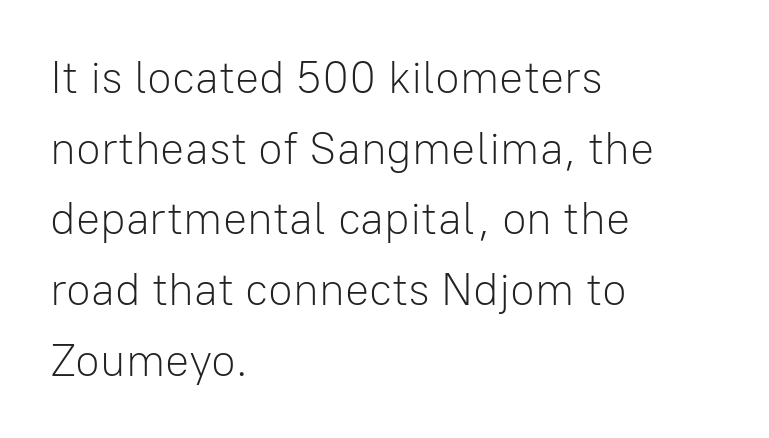
The image shows 45 px light sans-serif type, upright; set left-aligned, normal line spacing (1.57x), normal letter spacing, not underlined; low stroke contrast and a medium x-height.
